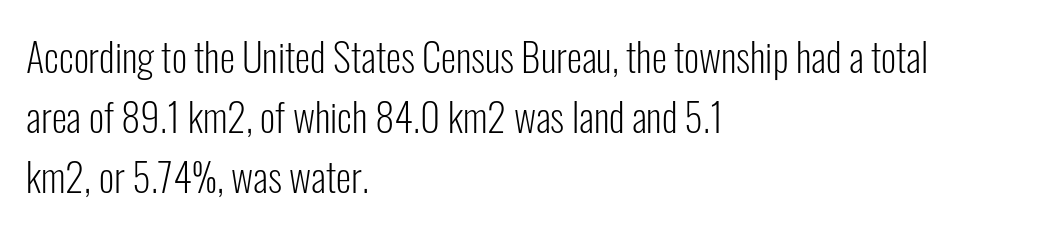
Each letter keeps its own natural width here, so spacing adapts to shape. Weight: not bold — regular or lighter. Is there much room between lines? A standard amount, neither cramped nor airy. Clear beneath every line of the passage. This sample uses plain, unmodified letter spacing. Posture: vertical.
